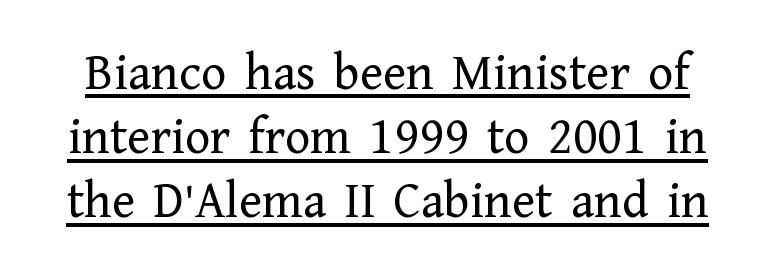
Q: Is the text bold? A: No.
Q: Is the text italic (slanted)? A: No, it is upright.
Q: Is the typeface a serif or a sans-serif typeface? A: Serif.
Q: Is the text underlined? A: Yes.
Q: Is the spacing between letters normal or unusually wide? A: Normal.
Q: Width (condensed, normal, or wide)? A: Normal.
Q: Stroke contrast? A: Low.
Q: x-height? A: Medium.
Q: Monospaced? A: No.
